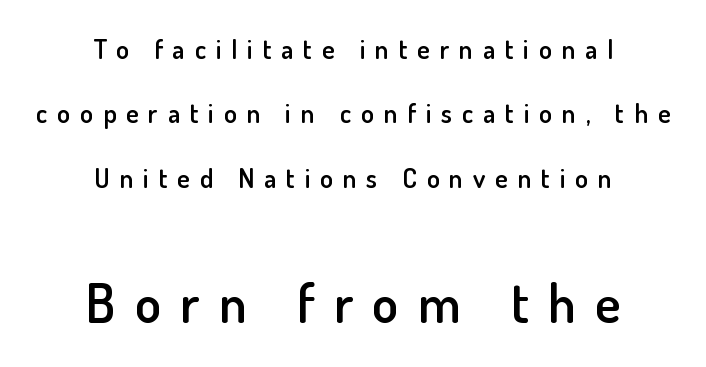
This sample trades compactness for vertical openness between lines. The rendering shows plain stroke endings on the letterforms — a sans-serif design. The baseline area is clear. This sample has the flowing, uneven cadence of proportional lettering. Every stem runs plumb, perpendicular to the baseline.
